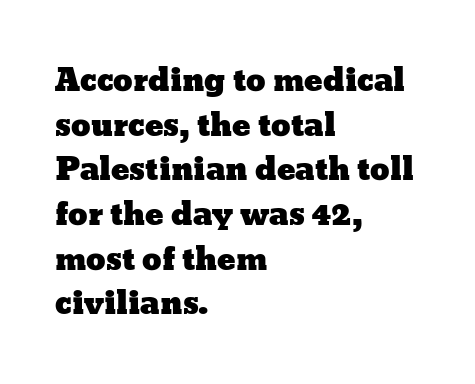
{"italic": "no", "width": "wide", "stroke_contrast": "low", "x_height": "medium", "monospaced": "no", "underline": "no", "align": "left", "line_spacing": "normal", "line_spacing_ratio": 1.44, "letter_spacing": "normal", "letter_spacing_em": 0.0, "glyph_px": 31}
